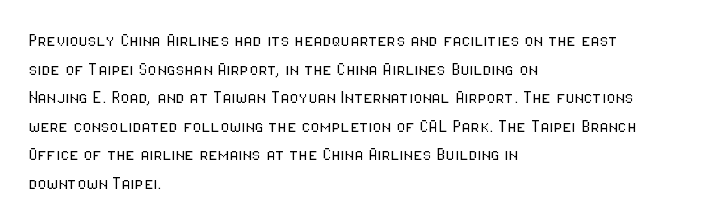
The image shows 21 px text type, upright; set left-aligned, normal line spacing (1.36x), normal letter spacing, not underlined.
